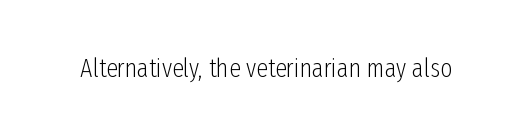
A roman cut, with each character standing at attention. Decoration check: the copy has no underline. The gaps between neighbouring characters are ordinary and unremarkable. Bold? No — there's no thickening of the strokes.
